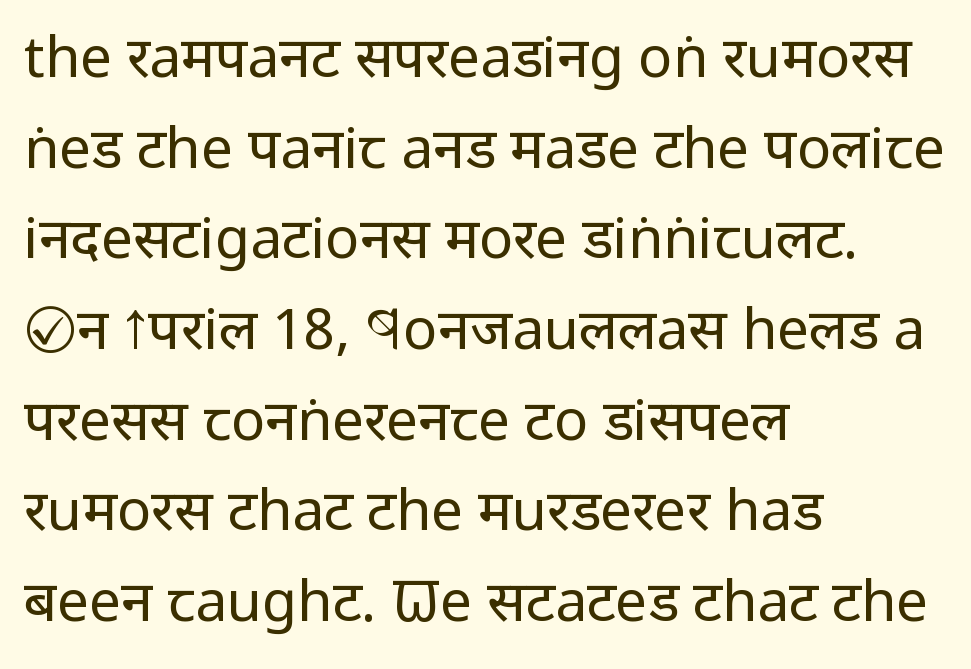
Unmarked baselines from the first word to the last. It's the straight-up-and-down kind of type. Do the characters align in a grid? No, the font is proportional. Leading matches the norm, producing a regular column.
